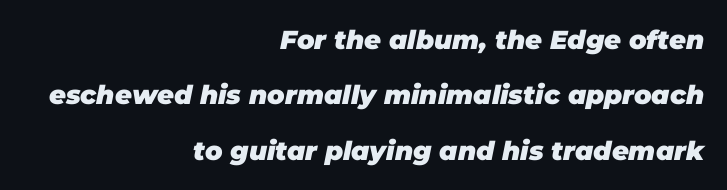
The image shows 26 px bold type, italic (leaning right); set right-aligned, loose line spacing (2.13x), normal letter spacing, not underlined.
